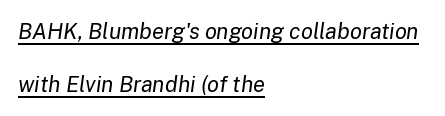
Quick note: underline on. These lines were composed using italics. The letters look calm and open, with moderate or lighter stems. You could call the tracking neutral — neither tight nor loose. Is there much room between lines? Yes — plenty of vertical air separates them. Teacher's note: observe the even left margin — that is flush-left alignment.
